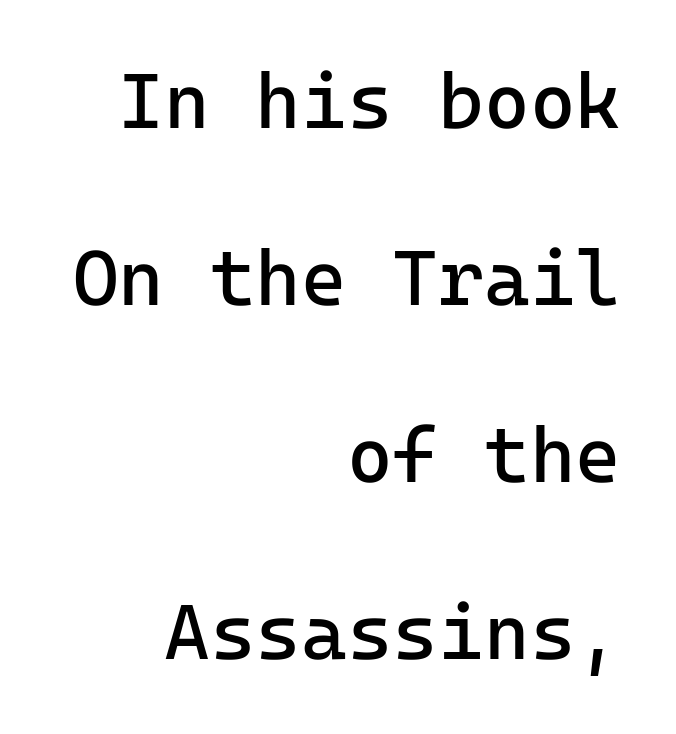
The image shows 78 px regular-weight sans-serif type, upright; set right-aligned, loose line spacing (2.27x), normal letter spacing, not underlined; low stroke contrast and a medium x-height.
